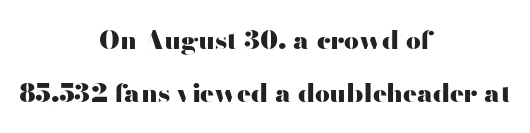
Underlining? Definitely not there. If you drew a line through each stem, it would be perfectly vertical. Rows of type keep a wide berth in the vertical direction. These lines stack symmetrically, like a column narrowing and widening about its center. Heavy-handed strokes throughout: this text is bold. The face used here is rendered with its standard letterfit.
